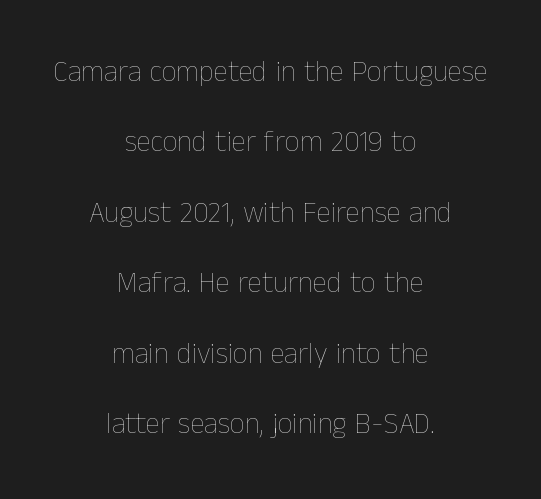
The image shows 29 px thin type, upright; set centered, loose line spacing (2.43x), normal letter spacing, not underlined; low stroke contrast and a medium x-height.
